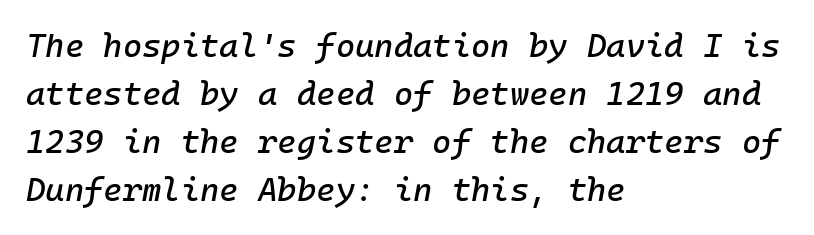
{"italic": "yes", "lean": "right", "slant_degrees": 10, "width": "normal", "stroke_contrast": "low", "x_height": "medium", "underline": "no", "align": "left", "line_spacing": "normal", "line_spacing_ratio": 1.45, "letter_spacing": "normal", "letter_spacing_em": 0.0, "glyph_px": 33}
